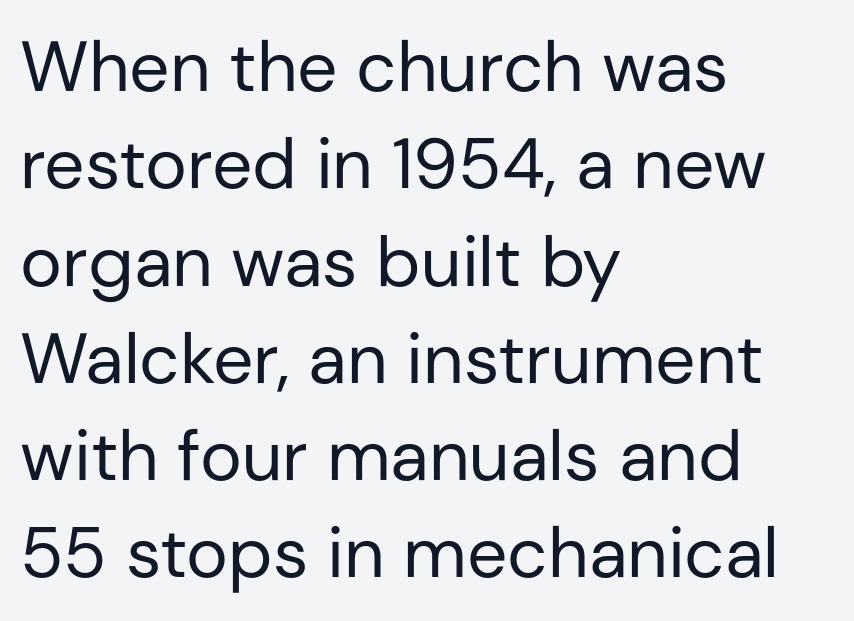
The image shows 71 px regular-weight sans-serif type, upright; set left-aligned, normal line spacing (1.37x), normal letter spacing, not underlined; low stroke contrast and a medium x-height.
